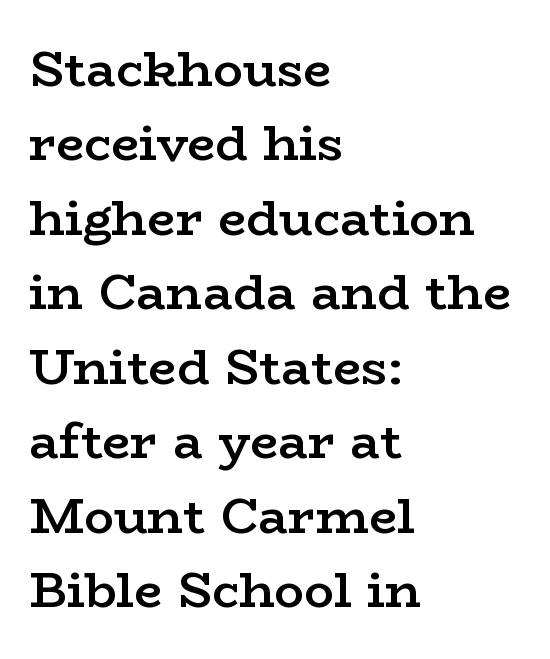
The image shows 50 px semibold, wide serif type, upright; set left-aligned, normal line spacing (1.49x), normal letter spacing, not underlined; low stroke contrast and a medium x-height.
